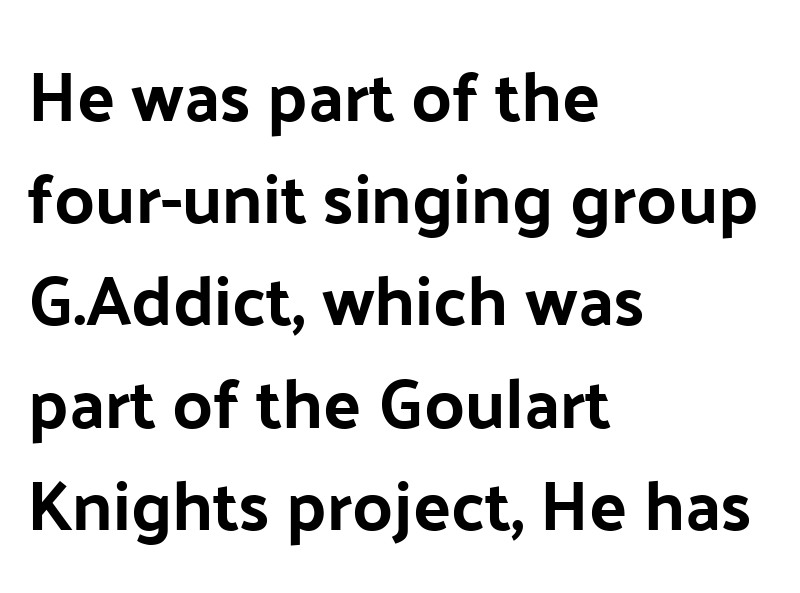
Q: Is the text italic (slanted)? A: No, it is upright.
Q: Is the typeface a serif or a sans-serif typeface? A: Sans-serif.
Q: Is the text underlined? A: No.
Q: How is the paragraph aligned? A: Left-aligned.
Q: Is the spacing between letters normal or unusually wide? A: Normal.
Q: Is the spacing between lines tight, normal or loose? A: Normal.
Q: Width (condensed, normal, or wide)? A: Normal.
Q: Stroke contrast? A: Low.
Q: x-height? A: Medium.
Q: Monospaced? A: No.
